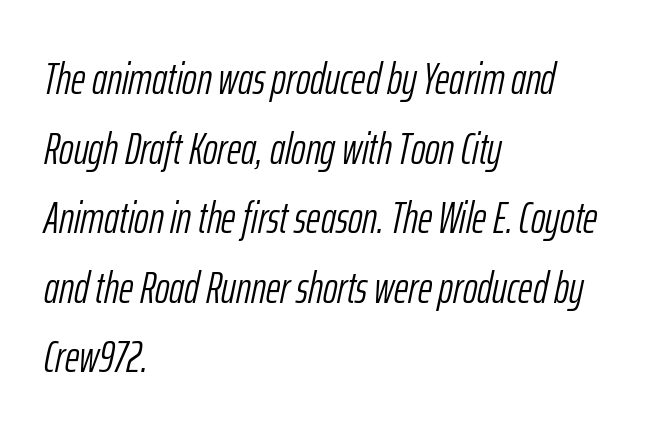
The image shows 44 px light, condensed type, italic (leaning right); set left-aligned, normal line spacing (1.58x), normal letter spacing, not underlined; low stroke contrast and a medium x-height.
